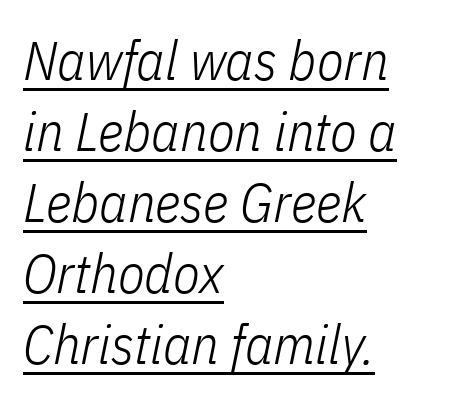
Stems and bowls with no extra thickness — not bold. Left-aligned paragraph, ragged on the right. No extra tracking has been applied to these lines. The lettering tilts uniformly, giving the passage an italic look.
